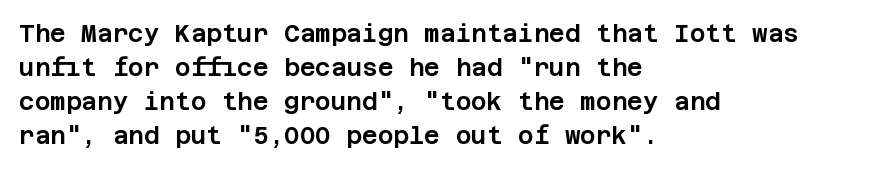
The image shows 24 px text type, upright; set left-aligned, normal line spacing (1.42x), normal letter spacing, not underlined.
